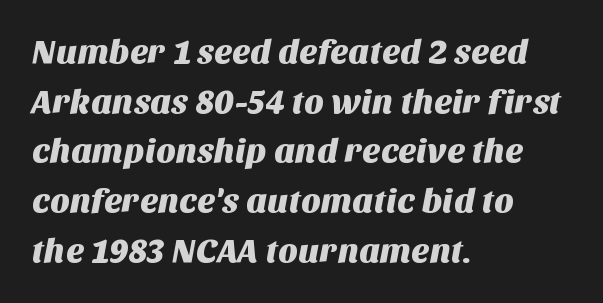
{"serif": "no", "width": "normal", "stroke_contrast": "medium", "x_height": "large", "monospaced": "no", "underline": "no", "align": "left", "line_spacing": "normal", "line_spacing_ratio": 1.46, "letter_spacing": "normal", "letter_spacing_em": 0.0, "glyph_px": 34}
